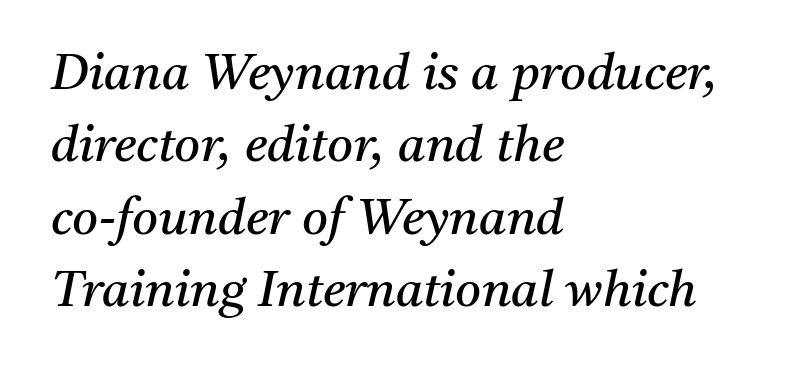
The image shows 50 px regular-weight serif type, italic (leaning right); set left-aligned, normal line spacing (1.45x), normal letter spacing, not underlined; medium stroke contrast and a medium x-height.
